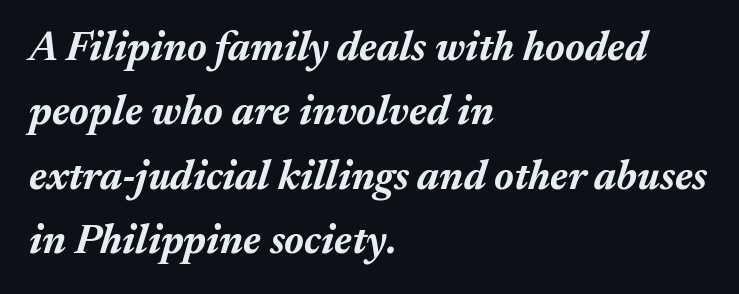
The image shows 41 px bold type, italic (leaning right); set left-aligned, normal line spacing (1.57x), normal letter spacing, not underlined; medium stroke contrast and a medium x-height.
